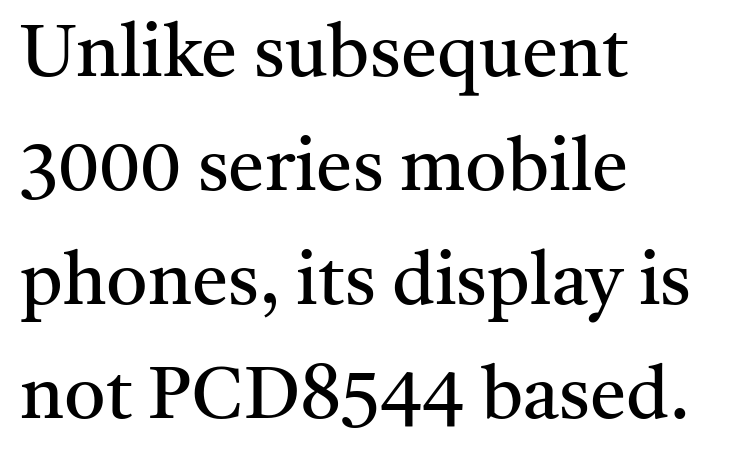
The image shows 73 px regular-weight serif type, upright; set left-aligned, normal line spacing (1.56x), normal letter spacing, not underlined; medium stroke contrast and a medium x-height.
